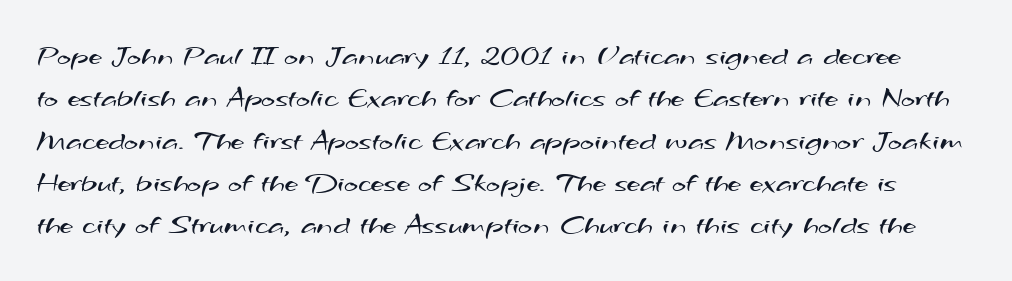
Q: Is the text bold? A: No.
Q: Is the typeface a serif or a sans-serif typeface? A: Sans-serif.
Q: Is the text underlined? A: No.
Q: Is the spacing between letters normal or unusually wide? A: Normal.
Q: Is the spacing between lines tight, normal or loose? A: Normal.
Q: Width (condensed, normal, or wide)? A: Wide.
Q: Stroke contrast? A: Medium.
Q: x-height? A: Small.
Q: Monospaced? A: No.
